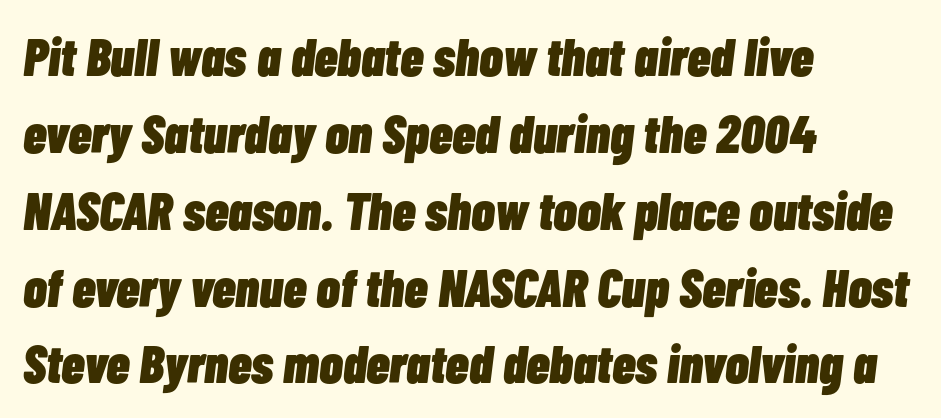
Character widths vary here, with narrow letters taking less room than wide ones. The paragraph shown leans on its left margin. Spacing between characters is what you'd get straight out of the box. Regarding leading, the lines here are spaced in the standard way. The sample has been set heavy, in full bold.
